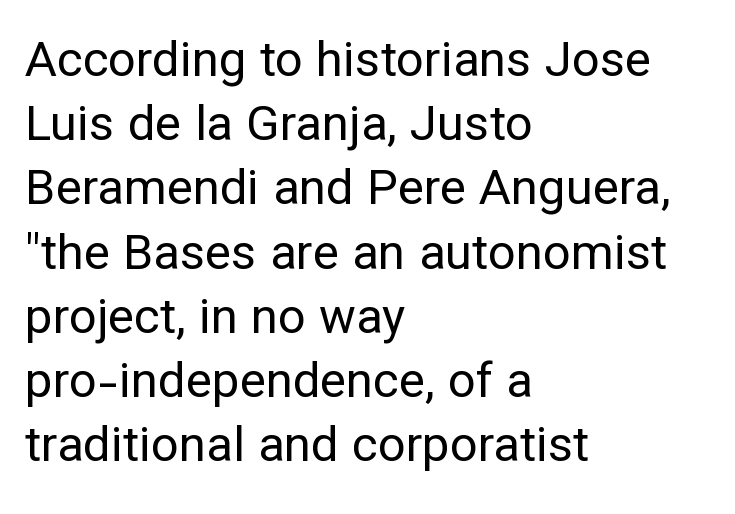
Q: Is the text bold? A: No.
Q: Is the text italic (slanted)? A: No, it is upright.
Q: Is the typeface a serif or a sans-serif typeface? A: Sans-serif.
Q: Is the text underlined? A: No.
Q: How is the paragraph aligned? A: Left-aligned.
Q: Is the spacing between letters normal or unusually wide? A: Normal.
Q: Is the spacing between lines tight, normal or loose? A: Normal.
Q: Width (condensed, normal, or wide)? A: Normal.
Q: Stroke contrast? A: Low.
Q: x-height? A: Medium.
Q: Monospaced? A: No.
